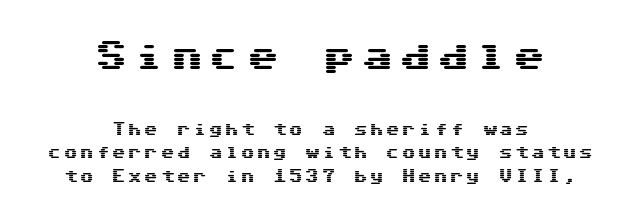
{"serif": "no", "italic": "no", "width": "wide", "stroke_contrast": "medium", "x_height": "medium", "underline": "no", "align": "center", "line_spacing": "normal", "line_spacing_ratio": 1.68, "larger_block": "first", "size_ratio": 2.36, "glyph_px": 33}
